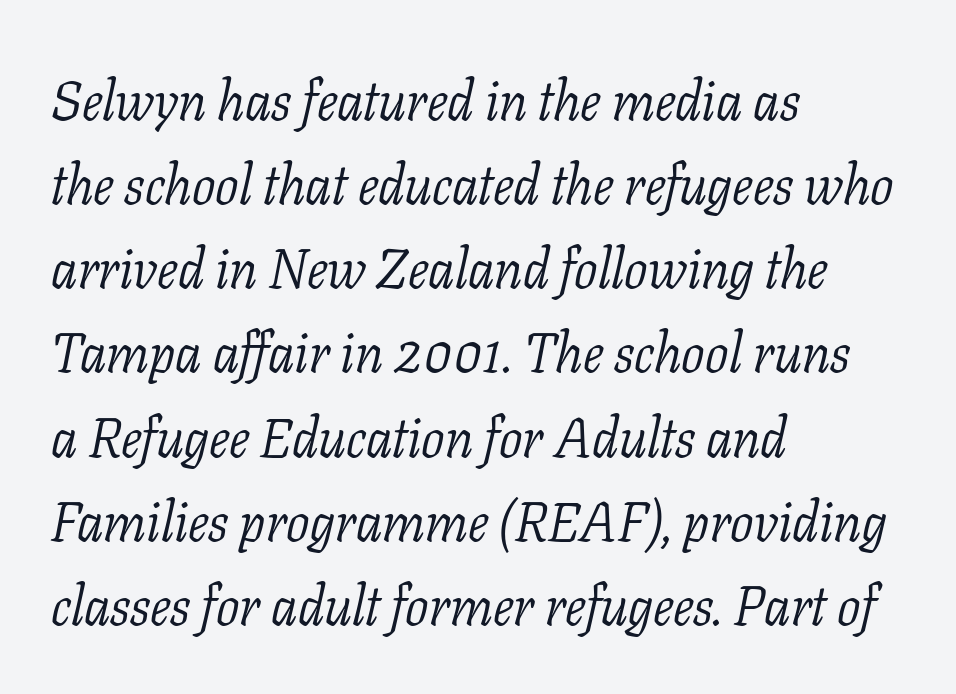
The image shows 55 px light serif type, italic (leaning right); set left-aligned, normal line spacing (1.53x), normal letter spacing, not underlined; low stroke contrast and a medium x-height.
